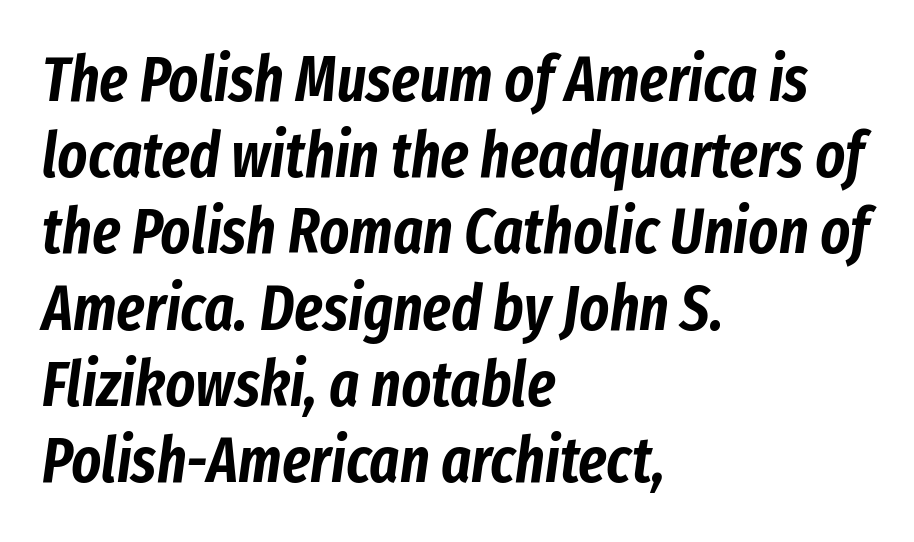
Every character sits at an angle, as italics do. Type without underlining. Proportional: the letters do not fall into vertical columns. No extra tracking has been applied to these lines. Horizontally, the lines are justified to the leading edge only.
